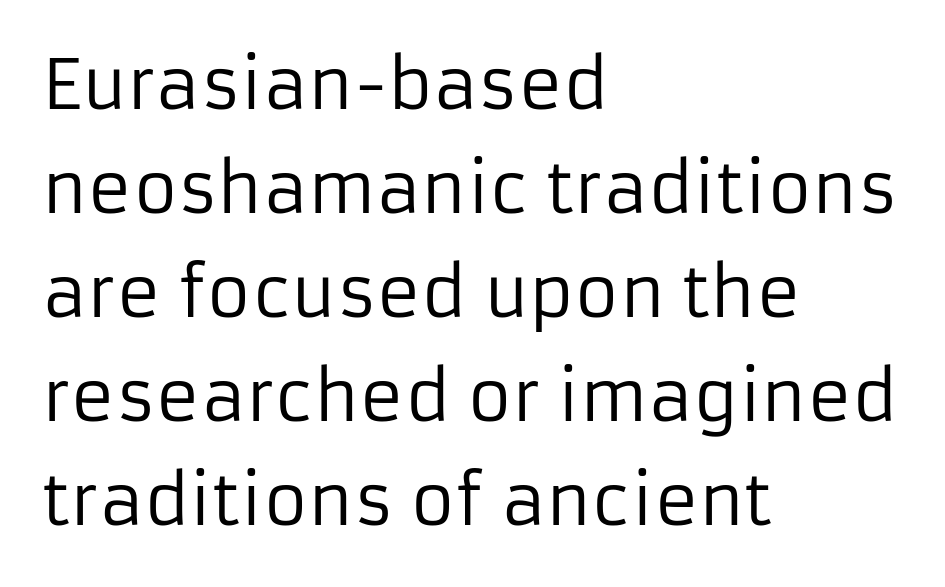
Q: Is the text bold? A: No.
Q: Is the text italic (slanted)? A: No, it is upright.
Q: Is the typeface a serif or a sans-serif typeface? A: Sans-serif.
Q: Is the text underlined? A: No.
Q: How is the paragraph aligned? A: Left-aligned.
Q: Is the spacing between letters normal or unusually wide? A: Normal.
Q: Is the spacing between lines tight, normal or loose? A: Normal.
Q: Width (condensed, normal, or wide)? A: Normal.
Q: Stroke contrast? A: Low.
Q: x-height? A: Medium.
Q: Monospaced? A: No.
